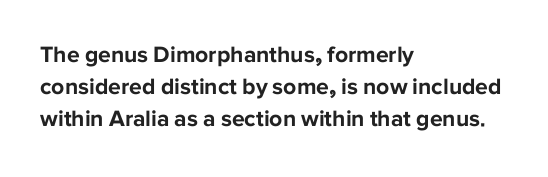
Q: Is the text bold? A: Yes.
Q: Is the text italic (slanted)? A: No, it is upright.
Q: Is the text underlined? A: No.
Q: How is the paragraph aligned? A: Left-aligned.
Q: Is the spacing between letters normal or unusually wide? A: Normal.
Q: Is the spacing between lines tight, normal or loose? A: Normal.
